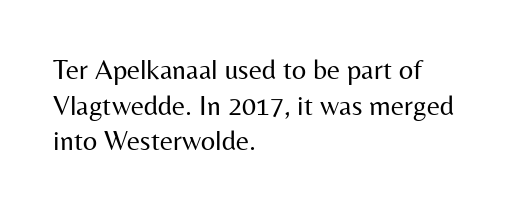
Reading down the block, your eye returns to a fixed left position each line. The letters stand upright; this is a roman face. Nothing unusual about the tracking: characters are spaced as the font intends. Check where the strokes stop: nothing finishes them off — pure sans. Compared with typical paragraphs, the rows here are spaced about the same. The words here are not underlined.
